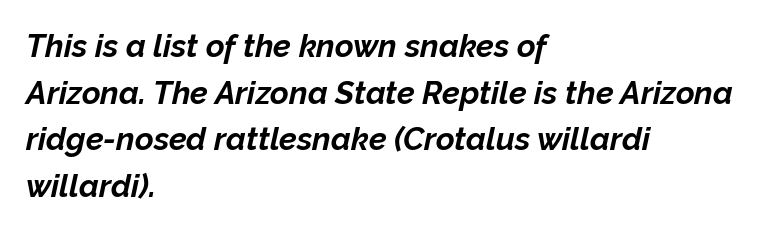
{"italic": "yes", "lean": "right", "slant_degrees": 12, "bold": "yes", "weight": "bold", "width": "normal", "stroke_contrast": "low", "x_height": "medium", "monospaced": "no", "underline": "no", "align": "left", "line_spacing": "normal", "line_spacing_ratio": 1.46, "letter_spacing": "normal", "letter_spacing_em": 0.0, "glyph_px": 32}
